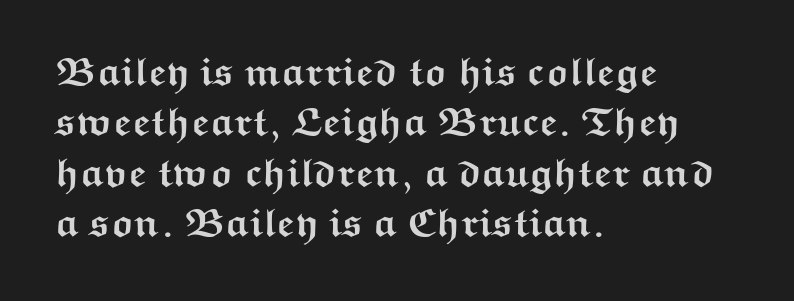
{"serif": "no", "italic": "no", "bold": "yes", "weight": "semibold", "width": "wide", "stroke_contrast": "medium", "x_height": "medium", "monospaced": "no", "underline": "no", "align": "left", "line_spacing": "normal", "line_spacing_ratio": 1.26, "letter_spacing": "normal", "letter_spacing_em": 0.0, "glyph_px": 40}
